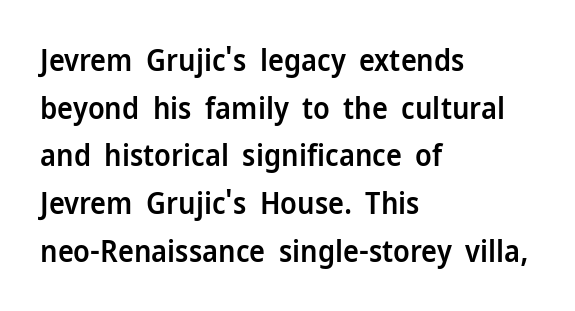
The image shows 30 px semibold sans-serif type, upright; set left-aligned, normal line spacing (1.59x), normal letter spacing, not underlined; low stroke contrast and a medium x-height.
